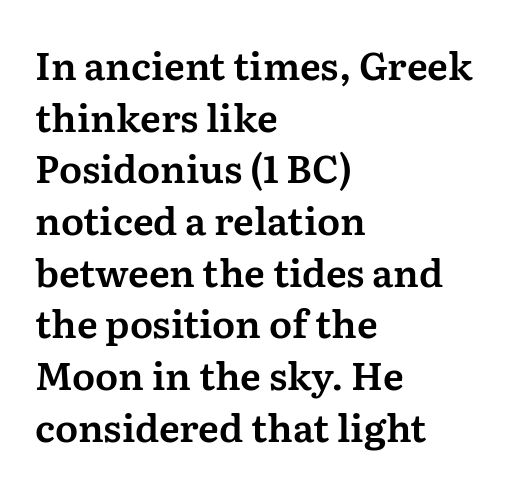
Clear beneath every line of the passage. The font family rendered here belongs to the serif group. A typesetter would mark this as roman, not italic. Teacher's note: observe the even left margin — that is flush-left alignment. The rendering uses natural spacing where letterforms have individual widths. The rows are spaced the way most documents space them.
